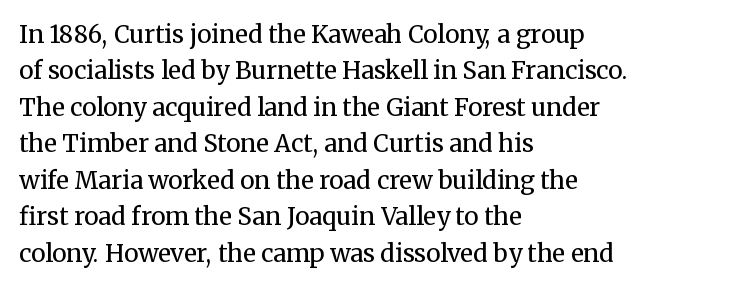
The image shows 24 px text type, upright; set left-aligned, normal line spacing (1.52x), normal letter spacing, not underlined.
